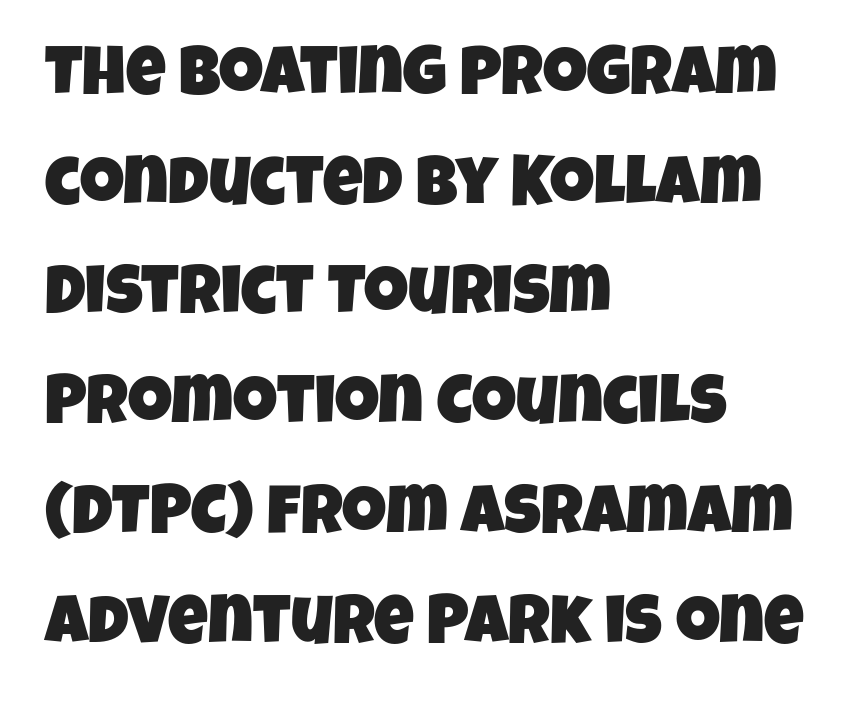
The image shows 69 px condensed sans-serif type; set left-aligned, normal line spacing (1.59x), normal letter spacing, not underlined; low stroke contrast and a large x-height.
